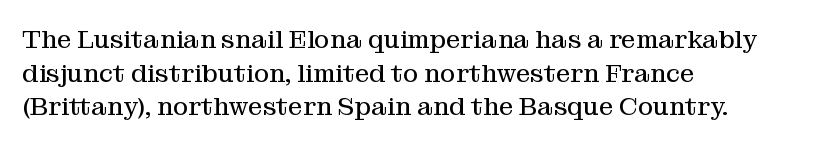
Interline gaps are of average width in this sample. In terms of posture, this sample is upright. Teacher's note: observe the even left margin — that is flush-left alignment. The cut favours lightness, reaching ordinary text weight at its darkest.
